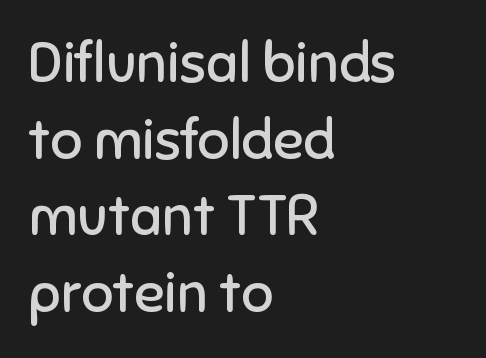
The image shows 56 px regular-weight sans-serif type, upright; set left-aligned, normal line spacing (1.37x), normal letter spacing, not underlined; low stroke contrast and a medium x-height.
